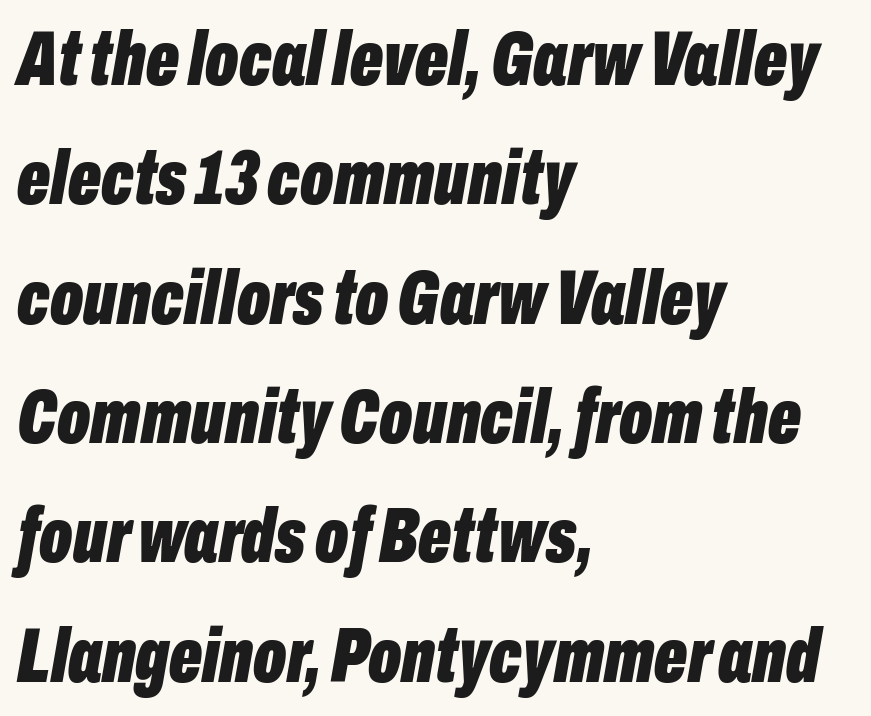
A clean baseline with only descenders dipping below it. A typesetter would mark this as italic. Students, this is bold: see how much ink each stroke carries. If you drew a ruler down the left edge, every line would touch it. Glyph-to-glyph distance matches everyday printed text. How would I describe the line gaps? Plain and ordinary.
